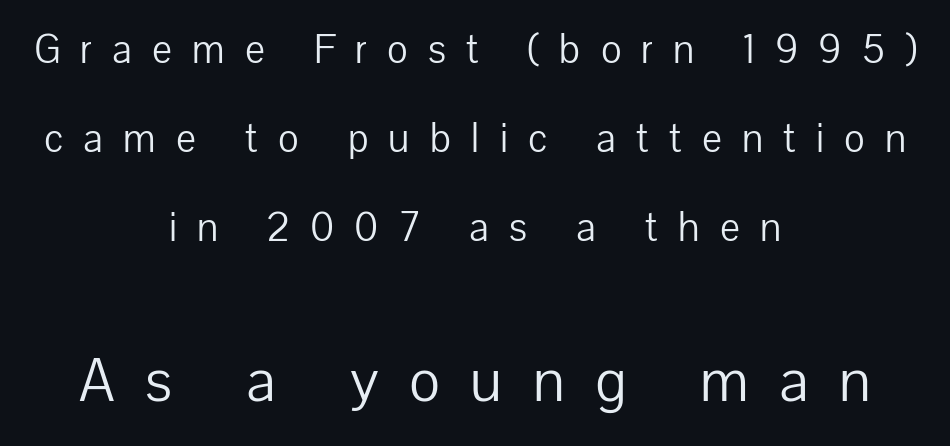
{"serif": "no", "italic": "no", "bold": "no", "weight": "light", "width": "normal", "stroke_contrast": "low", "x_height": "medium", "monospaced": "no", "underline": "no", "align": "center", "line_spacing": "loose", "line_spacing_ratio": 2.12, "letter_spacing": "wide", "letter_spacing_em": 0.48, "larger_block": "second", "size_ratio": 1.5, "glyph_px": 63}
